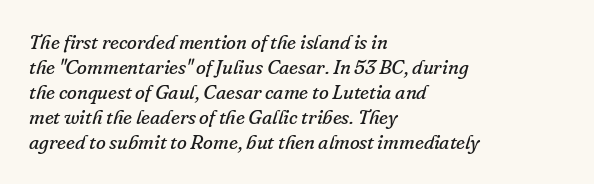
{"italic": "yes", "lean": "right", "slant_degrees": 16, "bold": "no", "underline": "no", "align": "left", "line_spacing": "normal", "line_spacing_ratio": 1.25, "letter_spacing": "normal", "letter_spacing_em": 0.0, "glyph_px": 20}
